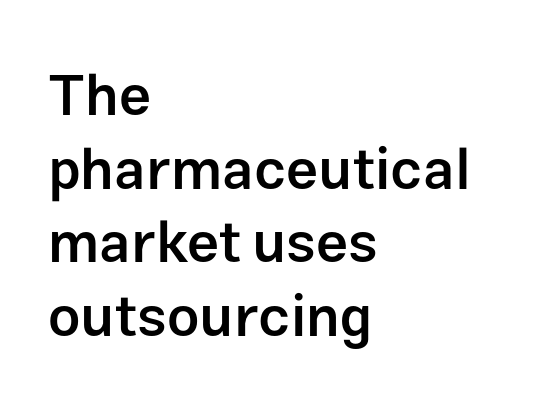
The letters advance in unequal steps, a hallmark of proportional type. A student would call this left alignment; a typographer would say flush left, rag right. It's the straight-up-and-down kind of type. The rows are spaced the way most documents space them.
